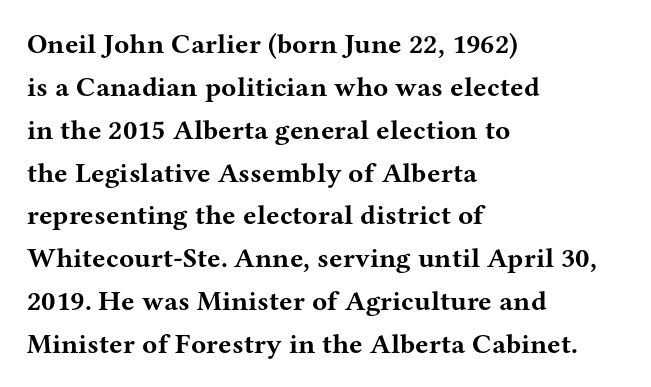
{"serif": "yes", "italic": "no", "bold": "yes", "weight": "bold", "width": "wide", "stroke_contrast": "medium", "x_height": "medium", "monospaced": "no", "underline": "no", "align": "left", "line_spacing": "normal", "line_spacing_ratio": 1.53, "letter_spacing": "normal", "letter_spacing_em": 0.0, "glyph_px": 28}
